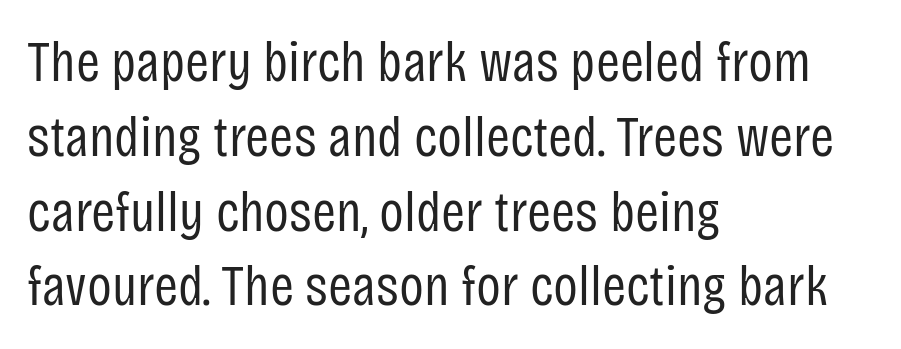
Line beginnings align vertically; line endings do not. Quick note: underline off. Nothing sits at the stroke ends, so this counts as sans-serif. Each word holds together tightly as a unit, with standard inter-letter gaps. The characters are drawn with everyday or finer stroke widths. Vertically, the passage feels balanced, rows spaced as you'd expect.
